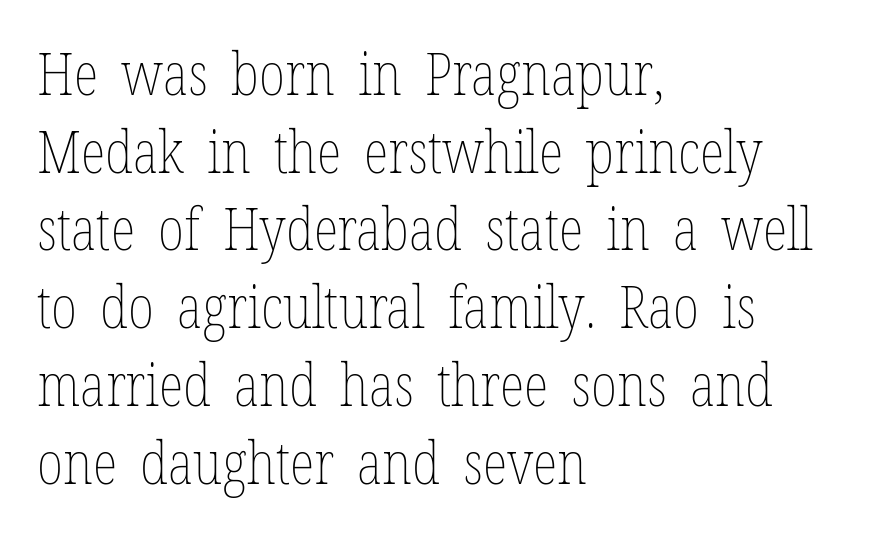
Where is the straight margin? On the left. Successive baselines arrive at the customary interval. The weight would be labelled regular, book, light, or lighter still. The letters stand upright; this is a roman face. The space directly below the letters is spotless.
